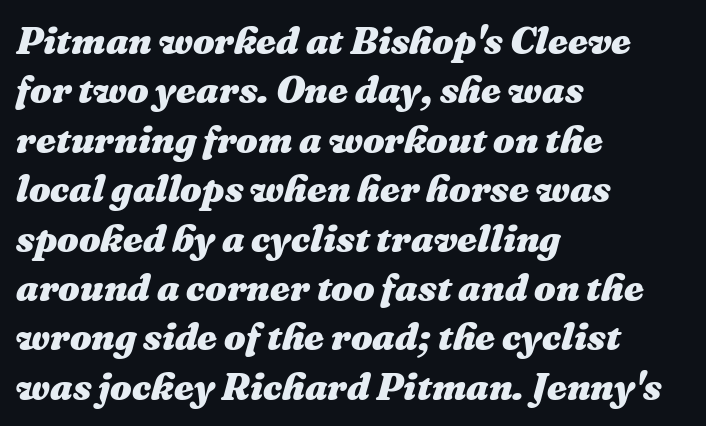
Q: Is the text bold? A: Yes.
Q: Is the text italic (slanted)? A: Yes, it leans right by about 16 degrees.
Q: Is the text underlined? A: No.
Q: How is the paragraph aligned? A: Left-aligned.
Q: Is the spacing between letters normal or unusually wide? A: Normal.
Q: Is the spacing between lines tight, normal or loose? A: Normal.
Q: Width (condensed, normal, or wide)? A: Normal.
Q: Stroke contrast? A: Medium.
Q: x-height? A: Medium.
Q: Monospaced? A: No.
